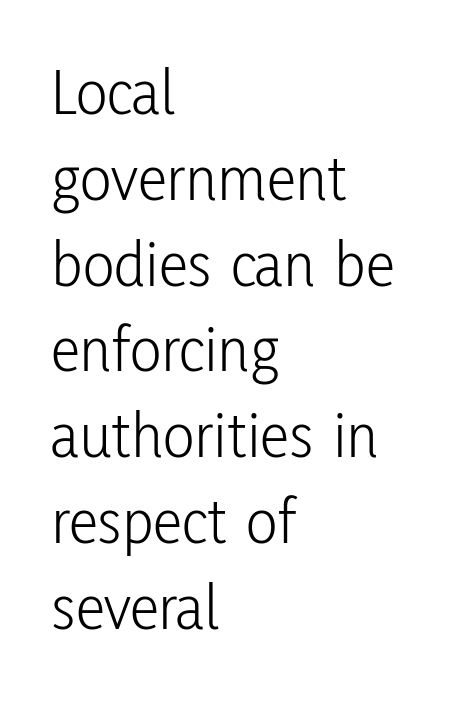
Q: Is the text bold? A: No.
Q: Is the text italic (slanted)? A: No, it is upright.
Q: Is the typeface a serif or a sans-serif typeface? A: Sans-serif.
Q: Is the text underlined? A: No.
Q: How is the paragraph aligned? A: Left-aligned.
Q: Is the spacing between letters normal or unusually wide? A: Normal.
Q: Is the spacing between lines tight, normal or loose? A: Normal.
Q: Width (condensed, normal, or wide)? A: Condensed.
Q: Stroke contrast? A: Low.
Q: x-height? A: Medium.
Q: Monospaced? A: No.
